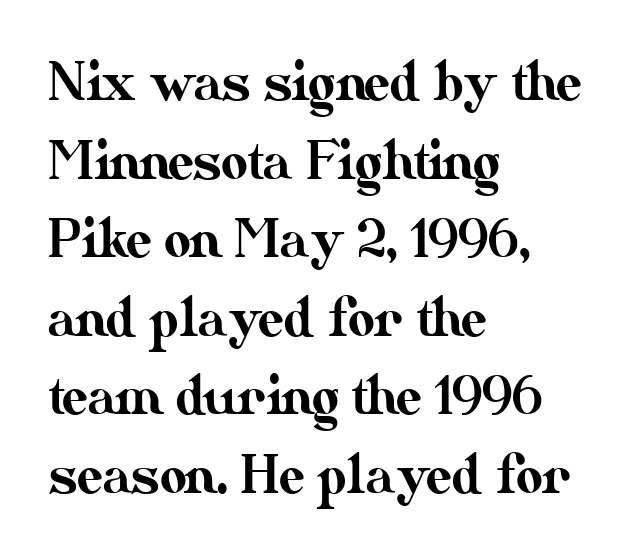
{"italic": "no", "width": "normal", "stroke_contrast": "medium", "x_height": "small", "monospaced": "no", "underline": "no", "align": "left", "line_spacing": "normal", "line_spacing_ratio": 1.51, "letter_spacing": "normal", "letter_spacing_em": 0.0, "glyph_px": 52}
